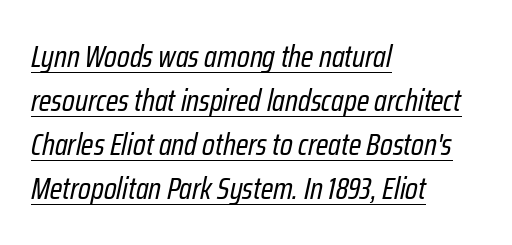
The image shows 31 px regular-weight, condensed type, italic (leaning right); set left-aligned, normal line spacing (1.42x), normal letter spacing, underlined; low stroke contrast and a medium x-height.
